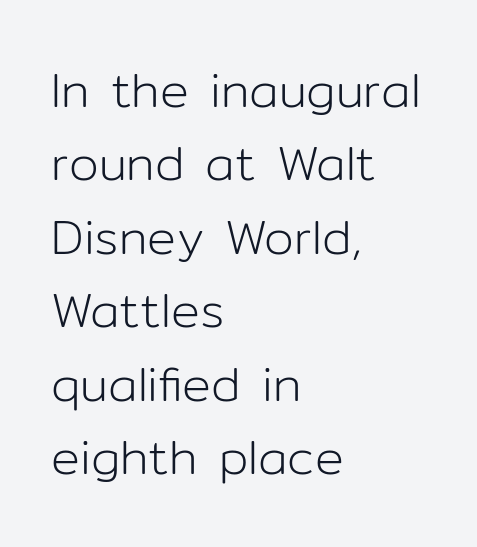
The image shows 48 px light sans-serif type, upright; set left-aligned, normal line spacing (1.53x), normal letter spacing, not underlined; low stroke contrast and a medium x-height.
